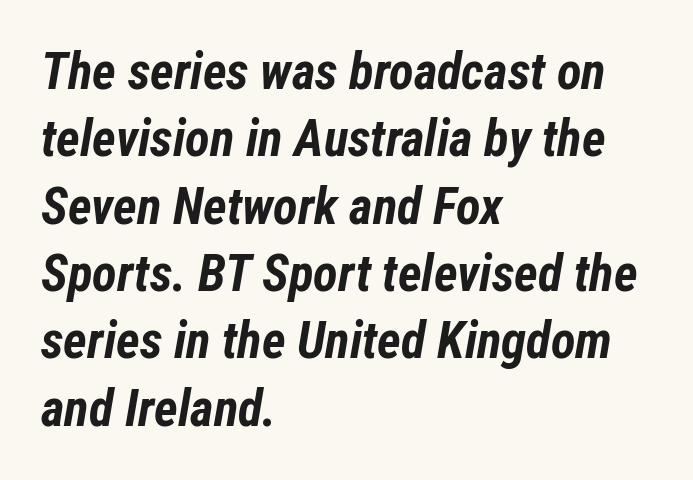
{"italic": "yes", "lean": "right", "slant_degrees": 12, "bold": "yes", "weight": "bold", "width": "condensed", "stroke_contrast": "low", "x_height": "medium", "monospaced": "no", "underline": "no", "align": "left", "line_spacing": "normal", "line_spacing_ratio": 1.32, "letter_spacing": "normal", "letter_spacing_em": 0.0, "glyph_px": 51}
